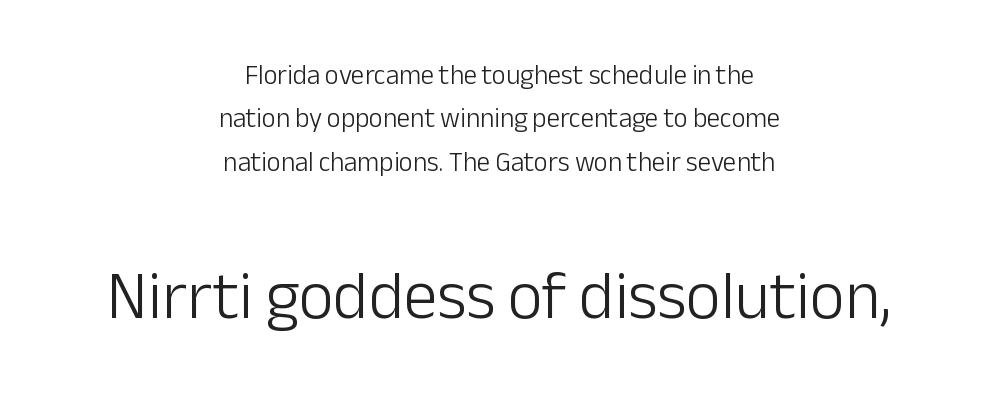
Q: Is the text bold? A: No.
Q: Is the text italic (slanted)? A: No, it is upright.
Q: Is the typeface a serif or a sans-serif typeface? A: Sans-serif.
Q: Is the text underlined? A: No.
Q: How is the paragraph aligned? A: Centered.
Q: Is the spacing between letters normal or unusually wide? A: Normal.
Q: Is the spacing between lines tight, normal or loose? A: Normal.
Q: Which block of text is set in a larger size, the first (top) or the second (bottom)? A: The second (bottom) one.
Q: Width (condensed, normal, or wide)? A: Normal.
Q: Stroke contrast? A: Low.
Q: x-height? A: Medium.
Q: Monospaced? A: No.
